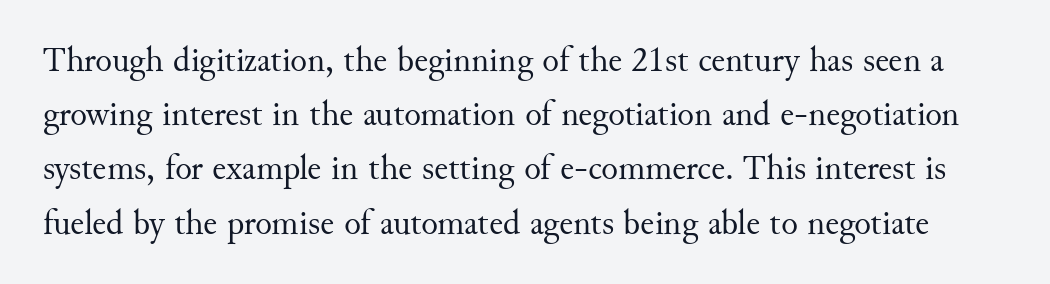
Q: Is the text bold? A: No.
Q: Is the text italic (slanted)? A: No, it is upright.
Q: Is the typeface a serif or a sans-serif typeface? A: Serif.
Q: Is the text underlined? A: No.
Q: Is the spacing between letters normal or unusually wide? A: Normal.
Q: Is the spacing between lines tight, normal or loose? A: Normal.
Q: Width (condensed, normal, or wide)? A: Normal.
Q: Stroke contrast? A: Medium.
Q: x-height? A: Small.
Q: Monospaced? A: No.
